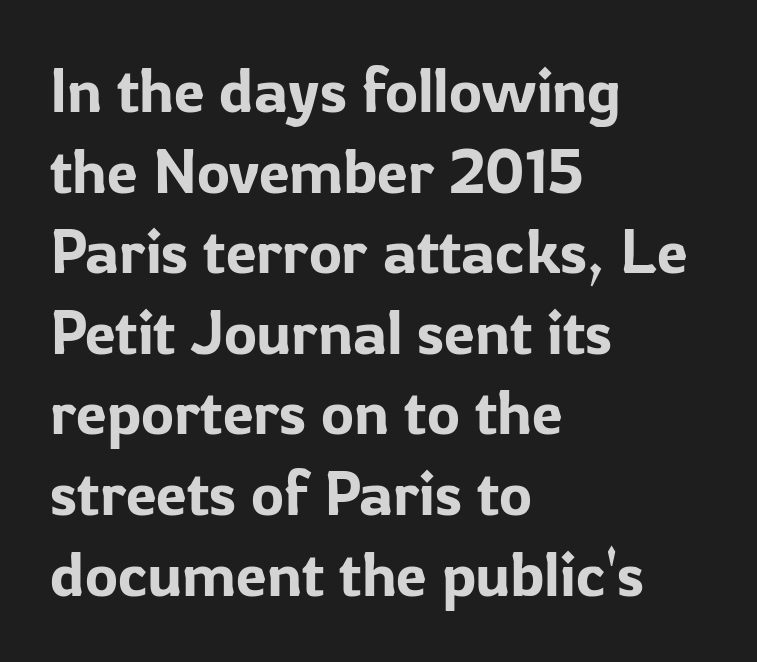
{"serif": "no", "italic": "no", "width": "normal", "stroke_contrast": "low", "x_height": "medium", "monospaced": "no", "underline": "no", "align": "left", "line_spacing": "normal", "line_spacing_ratio": 1.3, "letter_spacing": "normal", "letter_spacing_em": 0.0, "glyph_px": 62}
